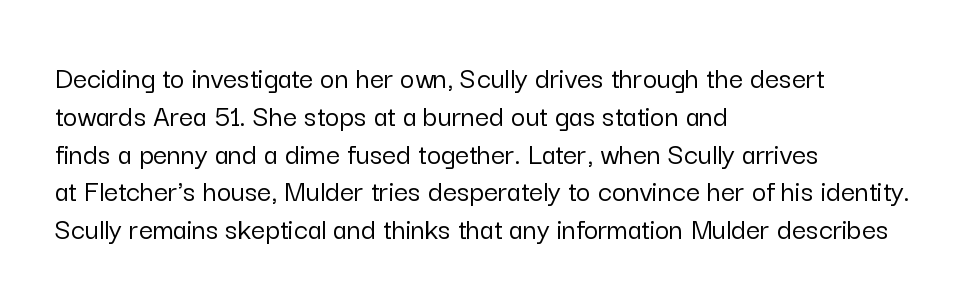
Q: Is the text italic (slanted)? A: No, it is upright.
Q: Is the typeface a serif or a sans-serif typeface? A: Sans-serif.
Q: Is the text underlined? A: No.
Q: How is the paragraph aligned? A: Left-aligned.
Q: Is the spacing between letters normal or unusually wide? A: Normal.
Q: Width (condensed, normal, or wide)? A: Normal.
Q: Stroke contrast? A: Low.
Q: x-height? A: Medium.
Q: Monospaced? A: No.
